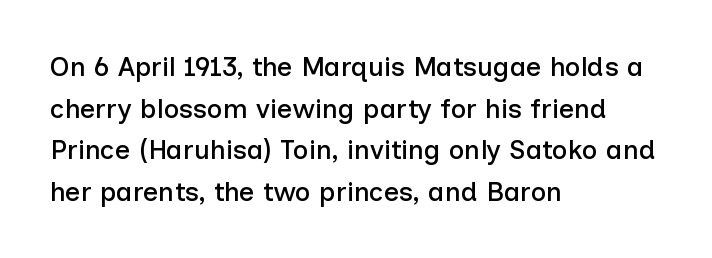
A typesetter would call this zero additional tracking. Line beginnings align vertically; line endings do not. The leading is moderate, giving the passage an even texture. No italicization has been applied; the sample stays upright. This rendering features lettering with no underline.
